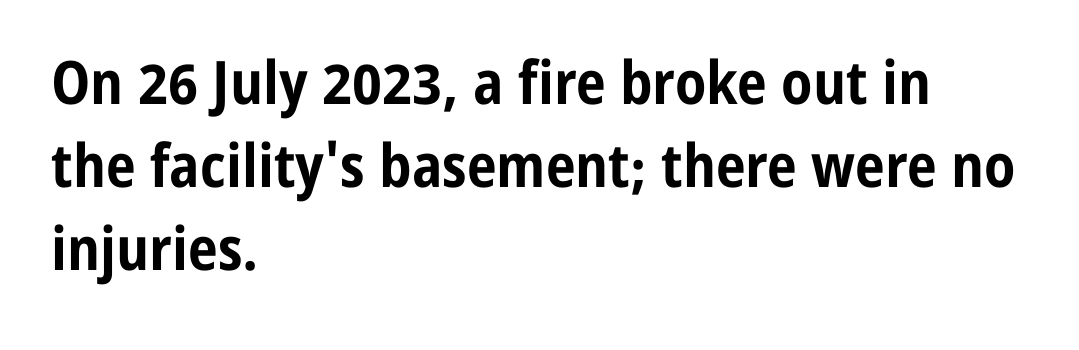
{"serif": "no", "italic": "no", "bold": "yes", "weight": "bold", "width": "condensed", "stroke_contrast": "low", "x_height": "medium", "monospaced": "no", "underline": "no", "align": "left", "line_spacing": "normal", "line_spacing_ratio": 1.38, "letter_spacing": "normal", "letter_spacing_em": 0.0, "glyph_px": 60}
